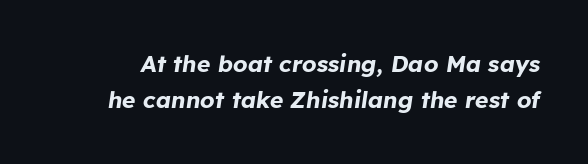
The image shows 23 px bold type, italic (leaning right); set normal line spacing (1.57x), normal letter spacing, not underlined.
